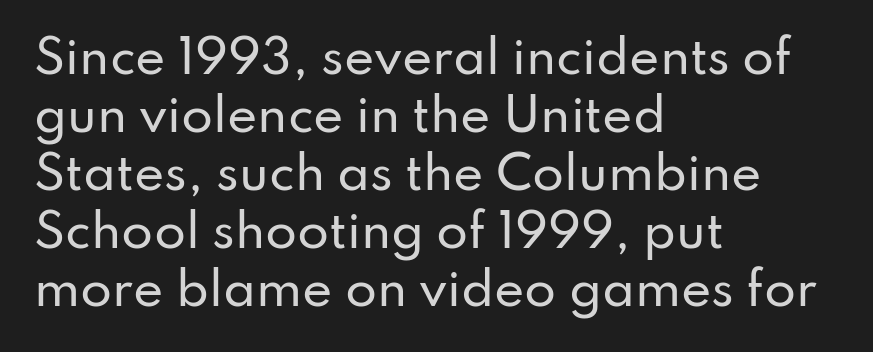
The image shows 46 px sans-serif type, upright; set left-aligned, normal line spacing (1.26x), normal letter spacing, not underlined; low stroke contrast and a small x-height.
